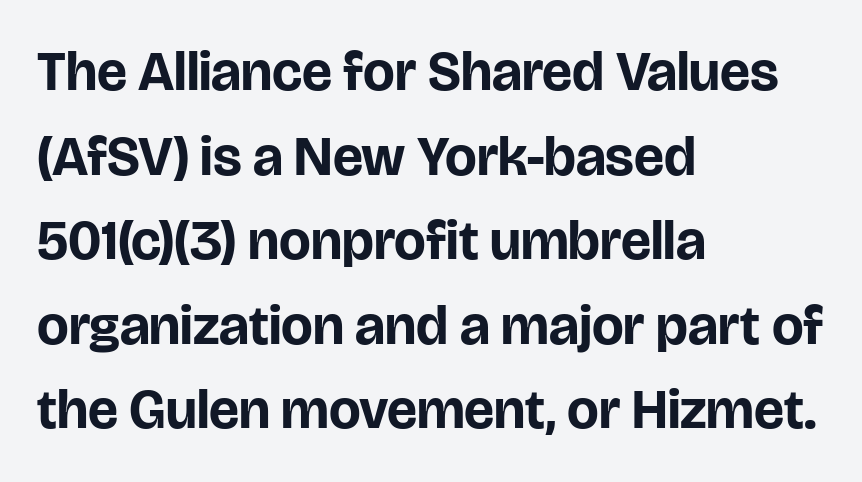
{"serif": "no", "italic": "no", "bold": "yes", "weight": "bold", "width": "normal", "stroke_contrast": "low", "x_height": "large", "monospaced": "no", "underline": "no", "align": "left", "line_spacing": "normal", "line_spacing_ratio": 1.51, "letter_spacing": "normal", "letter_spacing_em": 0.0, "glyph_px": 56}
